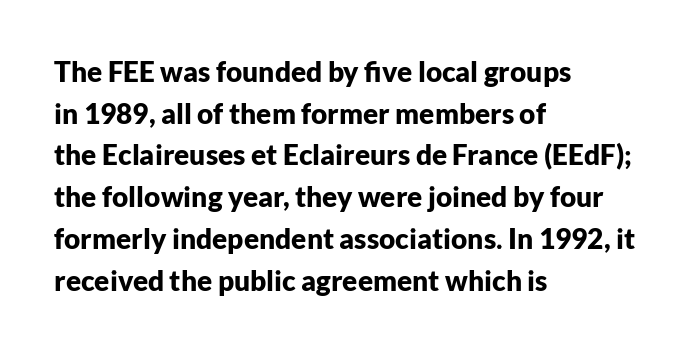
Q: Is the text bold? A: Yes.
Q: Is the text italic (slanted)? A: No, it is upright.
Q: Is the typeface a serif or a sans-serif typeface? A: Sans-serif.
Q: Is the text underlined? A: No.
Q: How is the paragraph aligned? A: Left-aligned.
Q: Is the spacing between letters normal or unusually wide? A: Normal.
Q: Is the spacing between lines tight, normal or loose? A: Normal.
Q: Width (condensed, normal, or wide)? A: Normal.
Q: Stroke contrast? A: Low.
Q: x-height? A: Medium.
Q: Monospaced? A: No.
